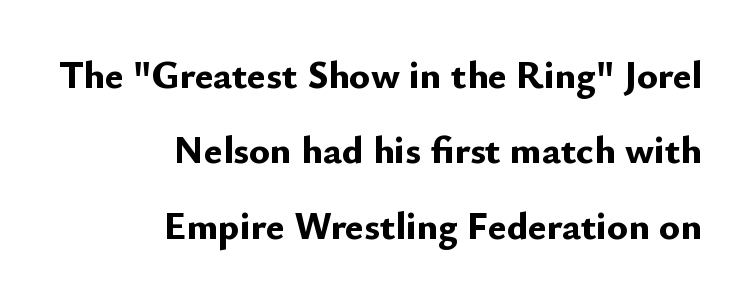
The space directly below the letters is spotless. Characters remain perfectly vertical along every line. The glyphs in this specimen are sans serif. Leading is clearly above the norm, producing a sparse column. The face used here has the dense, thick strokes of a bold. This sample has the flowing, uneven cadence of proportional lettering.
